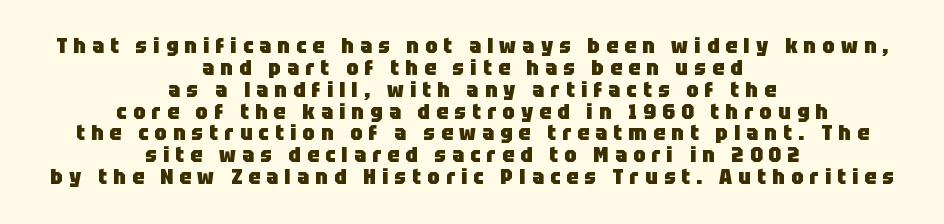
Q: Is the text bold? A: Yes.
Q: Is the text italic (slanted)? A: No, it is upright.
Q: Is the text underlined? A: No.
Q: How is the paragraph aligned? A: Centered.
Q: Is the spacing between letters normal or unusually wide? A: Unusually wide.
Q: Is the spacing between lines tight, normal or loose? A: Tight.
